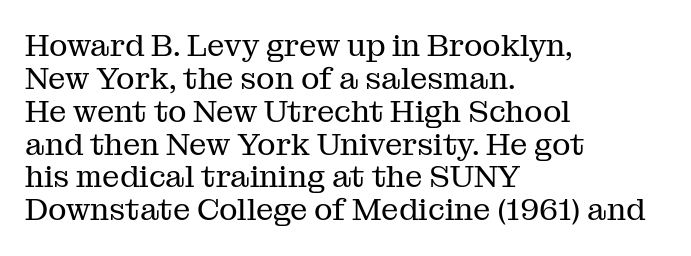
Is this a fixed-width face? No — the glyphs have proportional, varying widths. Vertical strokes here are truly vertical. Alignment: flush left. Underlining? Definitely not there. Does extra space separate the letters? No, they use regular spacing. Stem width sits at or under what a default text font uses.
